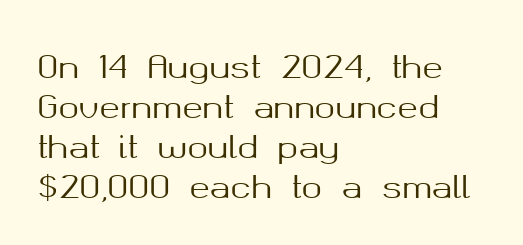
The image shows 31 px sans-serif type, upright; set left-aligned, normal line spacing (1.29x), normal letter spacing, not underlined; medium stroke contrast and a medium x-height.
